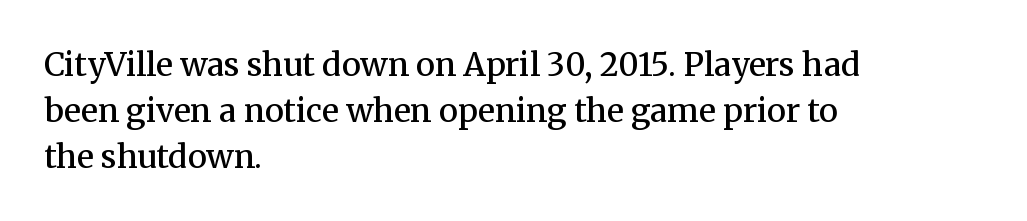
The glyphs are unaccompanied by any horizontal stroke below them. In terms of weight, the rendering is demibold, just under bold. To sum up the face: it has serifs. These lines were composed using upright roman letters. Do the characters align in a grid? No, the font is proportional. Short note: letters normally spaced.
